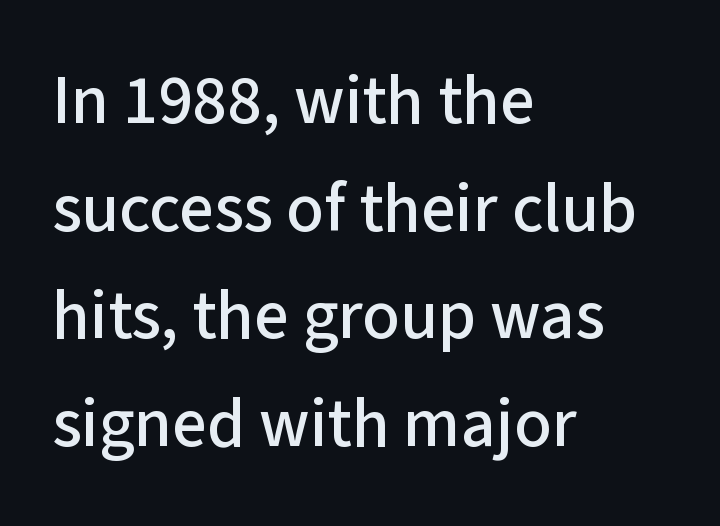
{"serif": "no", "italic": "no", "width": "normal", "stroke_contrast": "low", "x_height": "medium", "monospaced": "no", "underline": "no", "align": "left", "line_spacing": "normal", "line_spacing_ratio": 1.56, "letter_spacing": "normal", "letter_spacing_em": 0.0, "glyph_px": 69}
